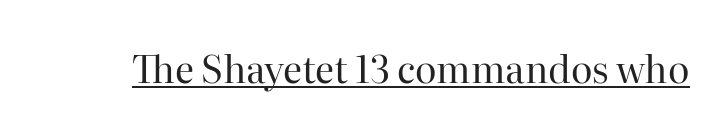
Q: Is the text bold? A: No.
Q: Is the text italic (slanted)? A: No, it is upright.
Q: Is the typeface a serif or a sans-serif typeface? A: Serif.
Q: Is the text underlined? A: Yes.
Q: Is the spacing between letters normal or unusually wide? A: Normal.
Q: Width (condensed, normal, or wide)? A: Normal.
Q: Stroke contrast? A: High.
Q: x-height? A: Medium.
Q: Monospaced? A: No.
